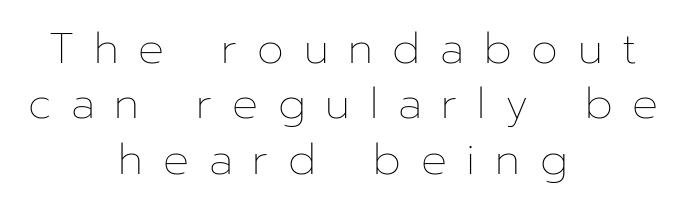
The image shows 43 px thin type, upright; set centered, normal line spacing (1.29x), unusually wide letter spacing (+0.46 em), not underlined; low stroke contrast and a medium x-height.
